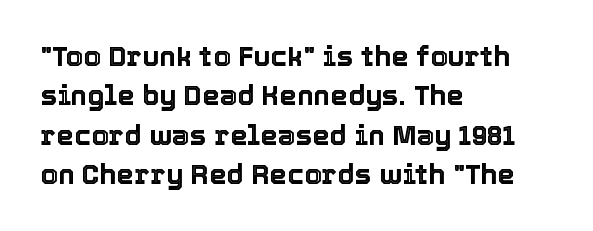
{"italic": "no", "width": "normal", "x_height": "medium", "monospaced": "no", "underline": "no", "align": "left", "line_spacing": "normal", "line_spacing_ratio": 1.41, "letter_spacing": "normal", "letter_spacing_em": 0.0, "glyph_px": 28}
